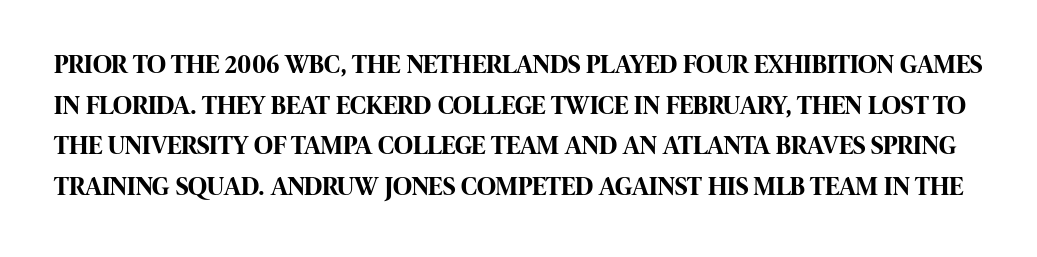
This block has exactly the height ordinary leading produces. Bold? Absolutely — the strokes are thick and heavy. The foot of each line stays bare and open. Inter-character spacing is left at the font's built-in metrics.
